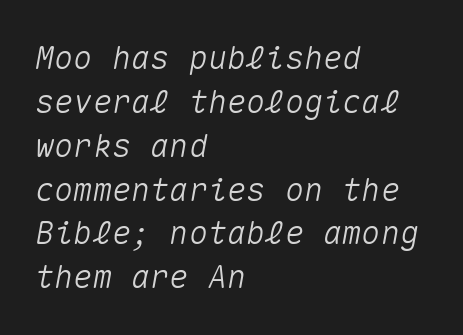
Q: Is the text italic (slanted)? A: Yes, it leans right by about 10 degrees.
Q: Is the text underlined? A: No.
Q: How is the paragraph aligned? A: Left-aligned.
Q: Is the spacing between letters normal or unusually wide? A: Normal.
Q: Is the spacing between lines tight, normal or loose? A: Normal.
Q: Width (condensed, normal, or wide)? A: Normal.
Q: Stroke contrast? A: Medium.
Q: x-height? A: Medium.
Q: Monospaced? A: Yes.
